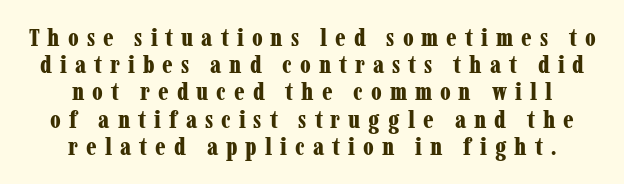
Q: Is the text bold? A: Yes.
Q: Is the text italic (slanted)? A: No, it is upright.
Q: Is the text underlined? A: No.
Q: How is the paragraph aligned? A: Centered.
Q: Is the spacing between letters normal or unusually wide? A: Unusually wide.
Q: Is the spacing between lines tight, normal or loose? A: Tight.
